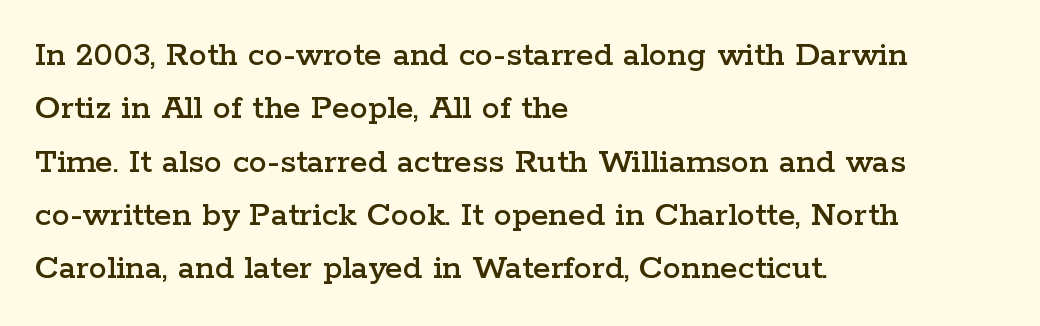
Descender tails drop into unmarked territory. Italic? Not at all — the glyphs are vertical. Does the type have serifs? Yes, each stem ends in a small foot. What's the leading like? Ordinary, nothing unusual. The line texture is even and compact thanks to regular tracking. The compositor pushed each line to the left boundary.
